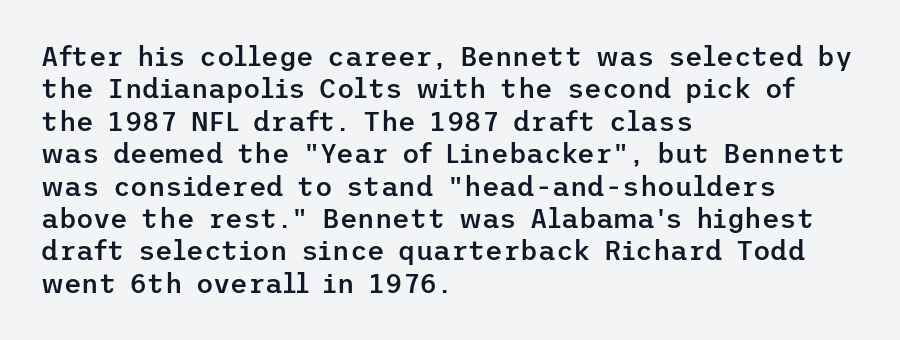
{"italic": "no", "bold": "semi", "underline": "no", "align": "left", "line_spacing_ratio": 1.2, "letter_spacing": "normal", "letter_spacing_em": 0.0, "glyph_px": 27}
